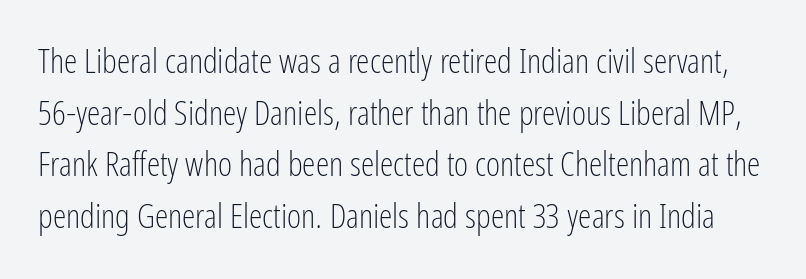
The image shows 34 px light, condensed sans-serif type, upright; set normal line spacing (1.52x), normal letter spacing, not underlined; low stroke contrast and a medium x-height.
